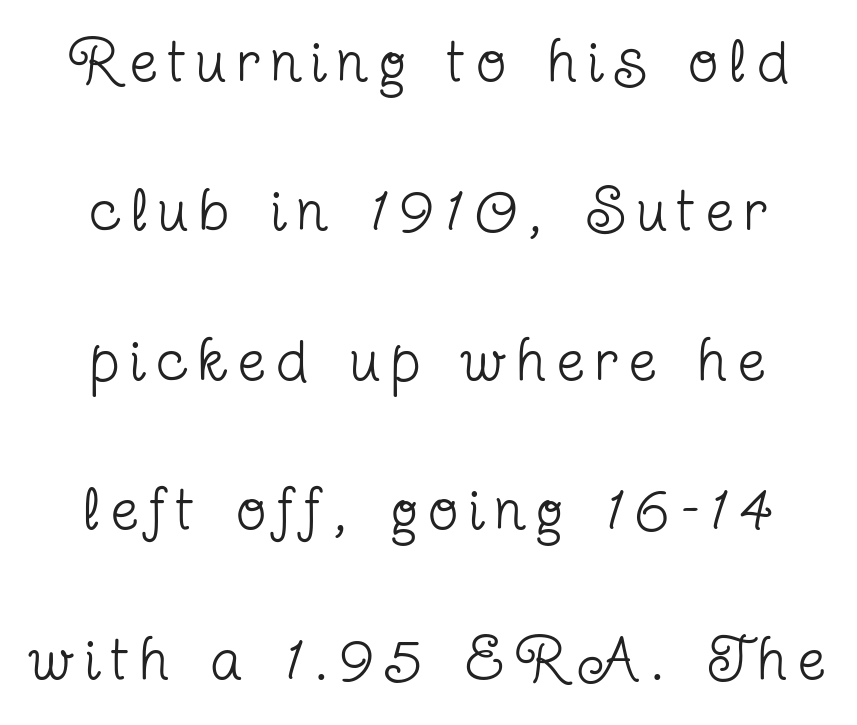
The image shows 61 px regular-weight, condensed serif type, upright; set centered, loose line spacing (2.45x), not underlined; low stroke contrast and a medium x-height.
